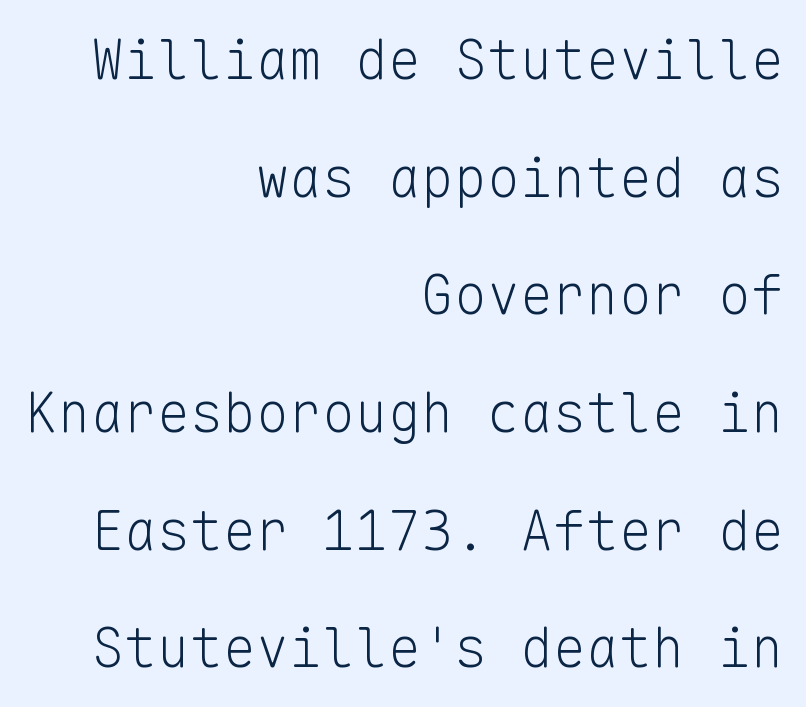
Q: Is the text bold? A: No.
Q: Is the text italic (slanted)? A: No, it is upright.
Q: Is the typeface a serif or a sans-serif typeface? A: Sans-serif.
Q: Is the text underlined? A: No.
Q: How is the paragraph aligned? A: Right-aligned.
Q: Is the spacing between letters normal or unusually wide? A: Normal.
Q: Is the spacing between lines tight, normal or loose? A: Loose.
Q: Width (condensed, normal, or wide)? A: Normal.
Q: Stroke contrast? A: Low.
Q: x-height? A: Medium.
Q: Monospaced? A: Yes.
